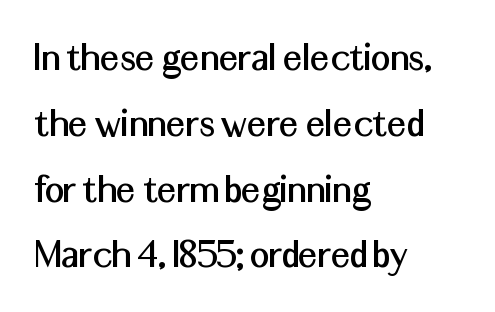
{"serif": "no", "italic": "no", "width": "normal", "stroke_contrast": "medium", "x_height": "medium", "monospaced": "no", "underline": "no", "align": "left", "line_spacing": "normal", "line_spacing_ratio": 1.53, "letter_spacing": "normal", "letter_spacing_em": 0.0, "glyph_px": 43}
